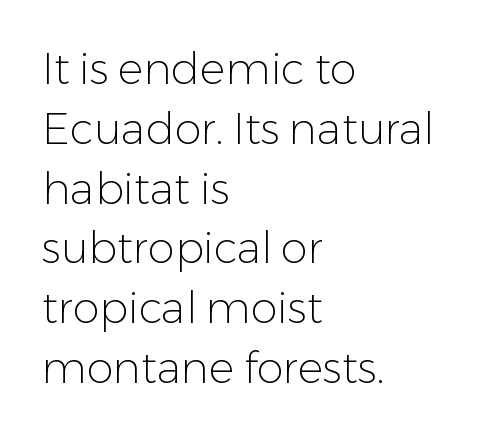
The image shows 43 px light sans-serif type, upright; set left-aligned, normal line spacing (1.39x), normal letter spacing, not underlined; low stroke contrast and a medium x-height.
